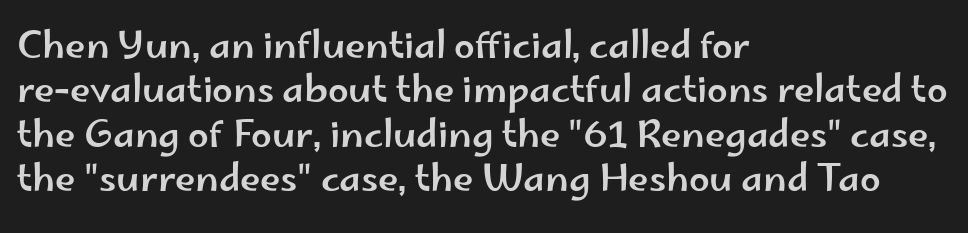
The image shows 37 px wide sans-serif type, upright; set left-aligned, line spacing 1.2x, normal letter spacing, not underlined; low stroke contrast and a small x-height.
